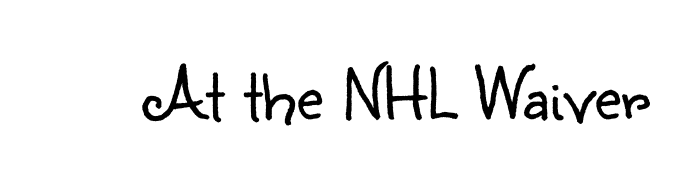
{"serif": "no", "italic": "no", "bold": "no", "weight": "light", "width": "normal", "stroke_contrast": "low", "x_height": "small", "monospaced": "no", "underline": "no", "letter_spacing": "normal", "letter_spacing_em": 0.0, "glyph_px": 74}
